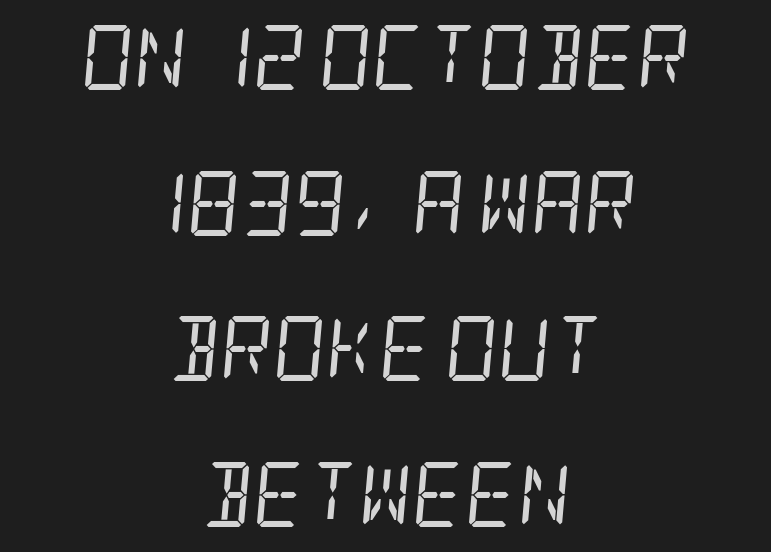
The image shows 65 px regular-weight, condensed serif type, italic (leaning right); set centered, loose line spacing (2.24x), normal letter spacing, not underlined; low stroke contrast and a large x-height.
